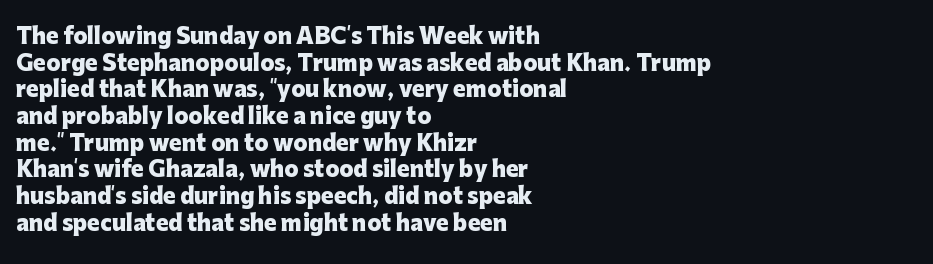
The image shows 21 px bold type, upright; set left-aligned, normal line spacing (1.27x), normal letter spacing, not underlined.
